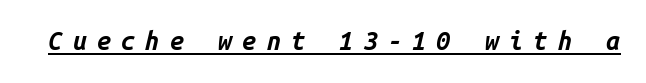
Q: Is the text bold? A: Yes.
Q: Is the text italic (slanted)? A: Yes, it leans right by about 14 degrees.
Q: Is the text underlined? A: Yes.
Q: Is the spacing between letters normal or unusually wide? A: Unusually wide.
